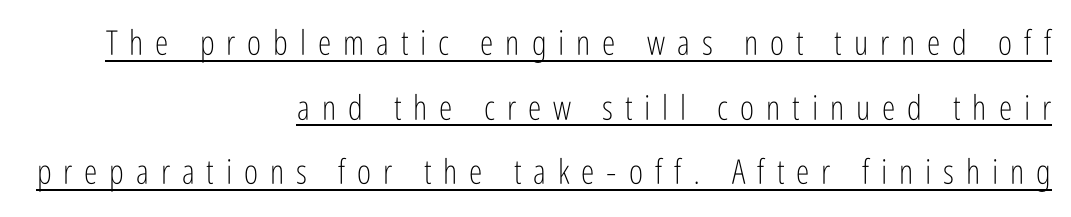
Q: Is the text bold? A: No.
Q: Is the text italic (slanted)? A: No, it is upright.
Q: Is the typeface a serif or a sans-serif typeface? A: Sans-serif.
Q: Is the text underlined? A: Yes.
Q: How is the paragraph aligned? A: Right-aligned.
Q: Is the spacing between letters normal or unusually wide? A: Unusually wide.
Q: Is the spacing between lines tight, normal or loose? A: Loose.
Q: Width (condensed, normal, or wide)? A: Condensed.
Q: Stroke contrast? A: Low.
Q: x-height? A: Medium.
Q: Monospaced? A: No.
